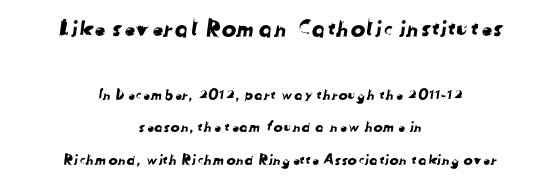
Q: Is the text underlined? A: No.
Q: How is the paragraph aligned? A: Centered.
Q: Is the spacing between letters normal or unusually wide? A: Normal.
Q: Is the spacing between lines tight, normal or loose? A: Loose.
Q: Which block of text is set in a larger size, the first (top) or the second (bottom)? A: The first (top) one.
